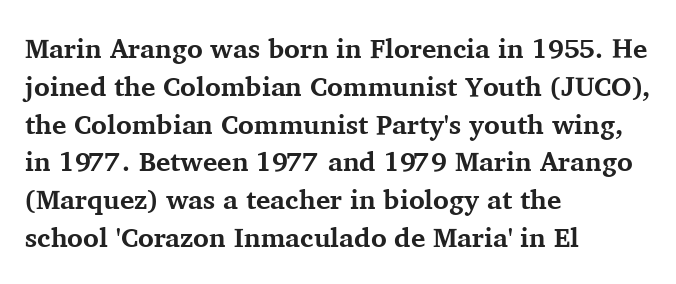
Q: Is the text bold? A: Yes.
Q: Is the text italic (slanted)? A: No, it is upright.
Q: Is the text underlined? A: No.
Q: How is the paragraph aligned? A: Left-aligned.
Q: Is the spacing between letters normal or unusually wide? A: Normal.
Q: Is the spacing between lines tight, normal or loose? A: Normal.
